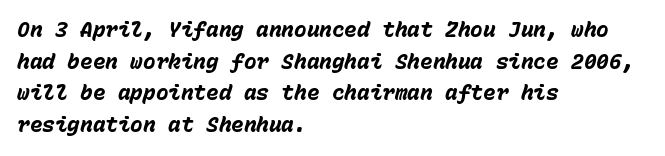
The image shows 21 px bold type, italic (leaning right); set left-aligned, normal line spacing (1.51x), normal letter spacing, not underlined.
